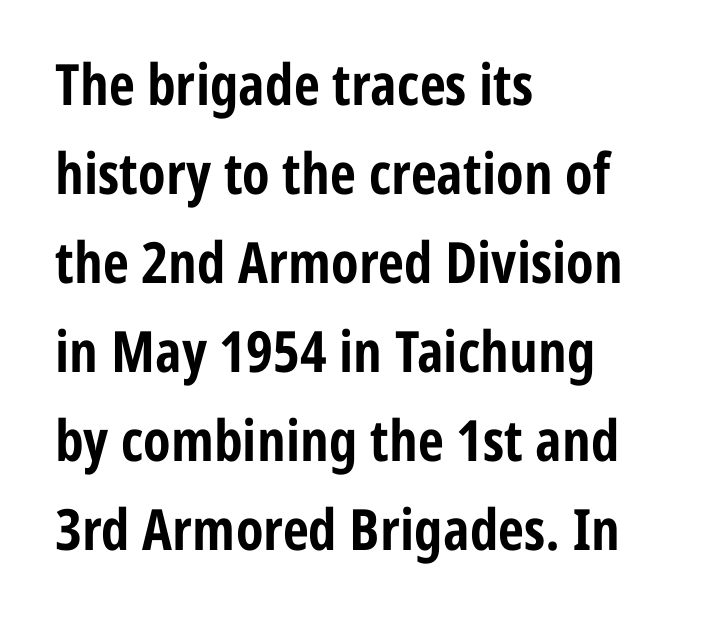
{"serif": "no", "italic": "no", "bold": "yes", "weight": "bold", "width": "condensed", "stroke_contrast": "low", "x_height": "medium", "monospaced": "no", "underline": "no", "align": "left", "line_spacing": "normal", "line_spacing_ratio": 1.56, "letter_spacing": "normal", "letter_spacing_em": 0.0, "glyph_px": 57}
